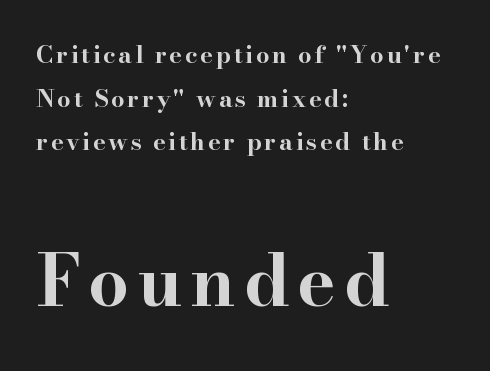
The image shows 72 px bold, wide serif type, upright; set left-aligned, line spacing 1.82x, not underlined; the second (bottom) block is 3.0x larger; high stroke contrast and a small x-height.
